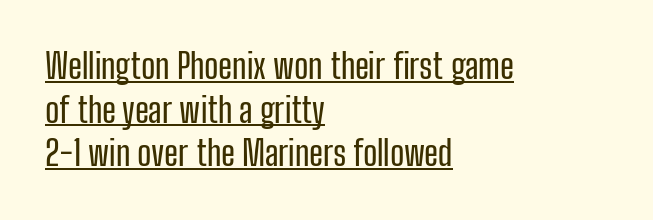
{"serif": "no", "italic": "no", "width": "condensed", "stroke_contrast": "low", "x_height": "medium", "monospaced": "no", "underline": "yes", "align": "left", "line_spacing": "normal", "line_spacing_ratio": 1.28, "letter_spacing": "normal", "letter_spacing_em": 0.0, "glyph_px": 34}
